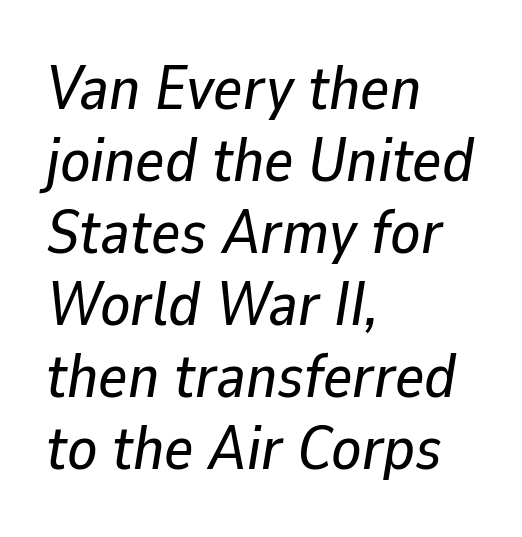
Q: Is the text italic (slanted)? A: Yes, it leans right by about 9 degrees.
Q: Is the text underlined? A: No.
Q: How is the paragraph aligned? A: Left-aligned.
Q: Is the spacing between letters normal or unusually wide? A: Normal.
Q: Width (condensed, normal, or wide)? A: Normal.
Q: Stroke contrast? A: Low.
Q: x-height? A: Medium.
Q: Monospaced? A: No.
